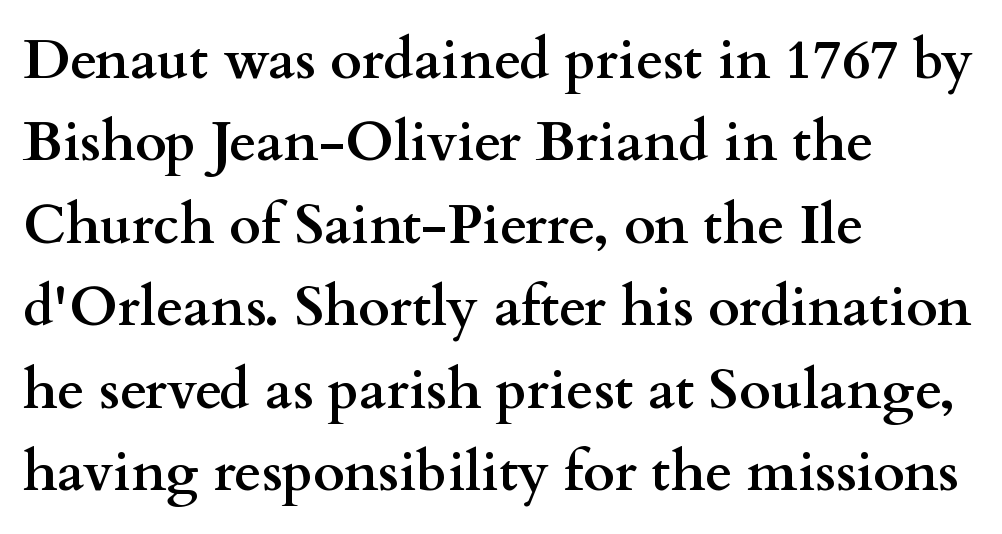
Think of a printed novel: that variable character pitch is what you see here. Look at the bottom of the vertical strokes: they flare into serifs here. This is the regular roman posture of the typeface. Quick note: underline off.
